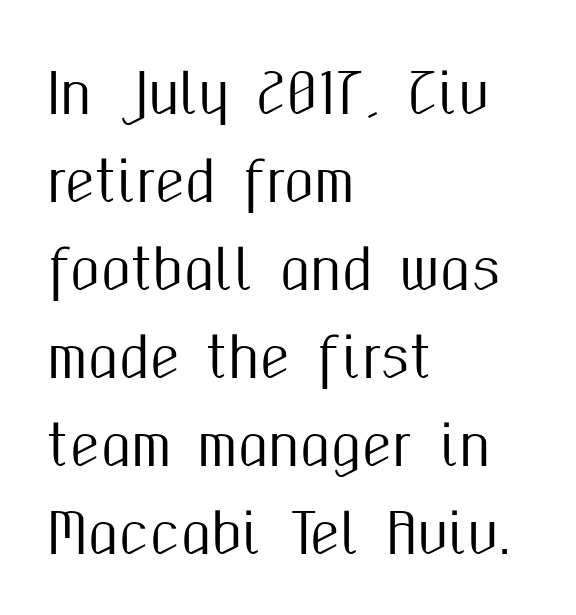
Q: Is the text italic (slanted)? A: No, it is upright.
Q: Is the typeface a serif or a sans-serif typeface? A: Sans-serif.
Q: Is the text underlined? A: No.
Q: How is the paragraph aligned? A: Left-aligned.
Q: Is the spacing between letters normal or unusually wide? A: Normal.
Q: Is the spacing between lines tight, normal or loose? A: Normal.
Q: Width (condensed, normal, or wide)? A: Condensed.
Q: Stroke contrast? A: Medium.
Q: x-height? A: Medium.
Q: Monospaced? A: No.
